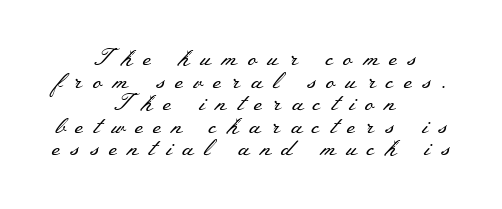
The image shows 23 px text type; set centered, tight line spacing (0.98x), unusually wide letter spacing (+0.45 em), not underlined.
